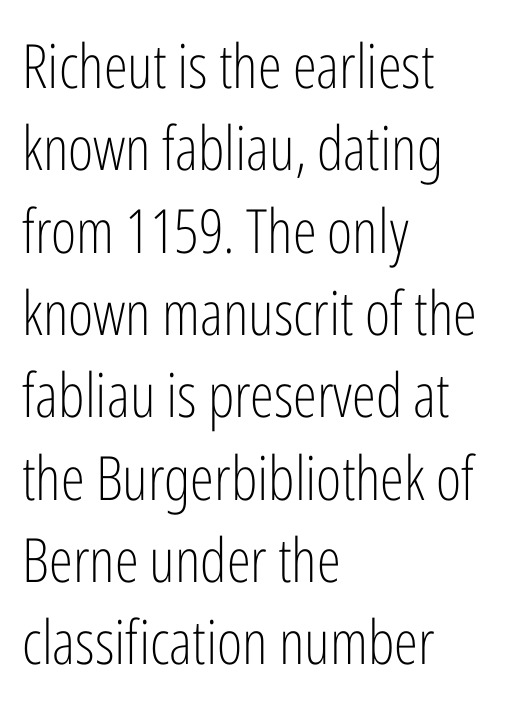
{"serif": "no", "italic": "no", "bold": "no", "weight": "light", "width": "condensed", "stroke_contrast": "low", "x_height": "medium", "monospaced": "no", "underline": "no", "align": "left", "line_spacing": "normal", "line_spacing_ratio": 1.35, "letter_spacing": "normal", "letter_spacing_em": 0.0, "glyph_px": 61}
